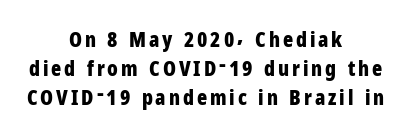
Lines of text with bare space underneath. The type sits square on the baseline with zero lean. The lines in this sample share a center point and differ in where they start and stop. Reading down the column, the eye jumps a familiar distance to each next line.
